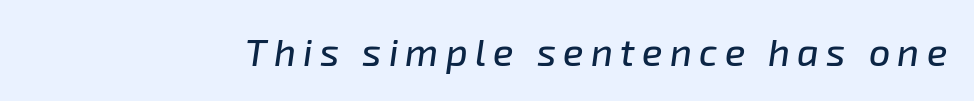
A bare baseline throughout the passage. Character widths vary here, with narrow letters taking less room than wide ones. Notice how the stems are inclined rather than vertical — that's the hallmark of italics.
